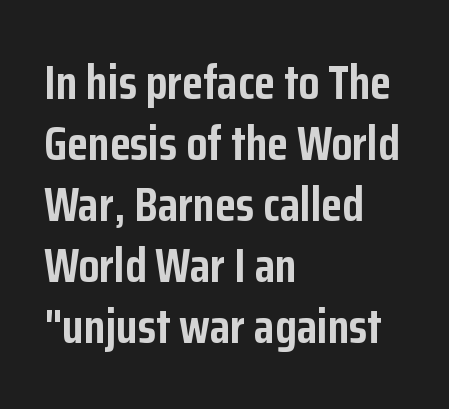
Q: Is the text bold? A: Yes.
Q: Is the text italic (slanted)? A: No, it is upright.
Q: Is the typeface a serif or a sans-serif typeface? A: Sans-serif.
Q: Is the text underlined? A: No.
Q: How is the paragraph aligned? A: Left-aligned.
Q: Is the spacing between letters normal or unusually wide? A: Normal.
Q: Is the spacing between lines tight, normal or loose? A: Normal.
Q: Width (condensed, normal, or wide)? A: Condensed.
Q: Stroke contrast? A: Low.
Q: x-height? A: Medium.
Q: Monospaced? A: No.
